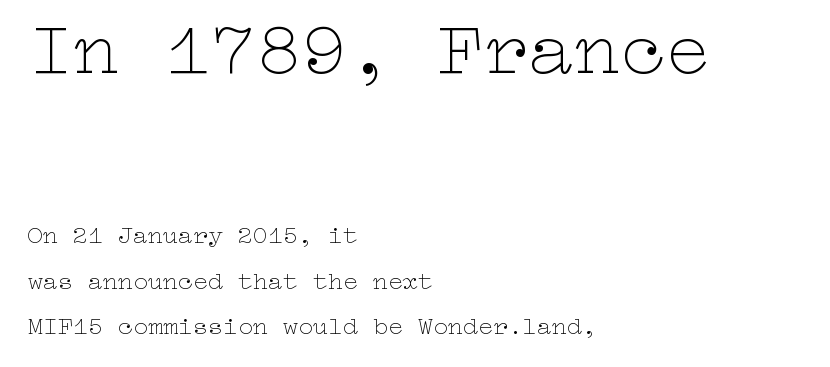
Is there any slant? The stems are plumb. What stands out about the letter spacing? Nothing — it is the standard amount. The letters in the upper block stand taller than those in the block below. Just letters on the line, the space beneath them empty. Left-aligned paragraph, ragged on the right.
